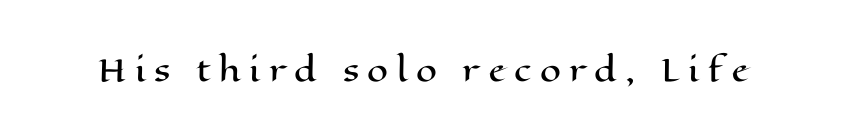
Q: Is the text italic (slanted)? A: No, it is upright.
Q: Is the text underlined? A: No.
Q: Is the spacing between letters normal or unusually wide? A: Unusually wide.
Q: Width (condensed, normal, or wide)? A: Wide.
Q: Stroke contrast? A: High.
Q: x-height? A: Medium.
Q: Monospaced? A: No.
